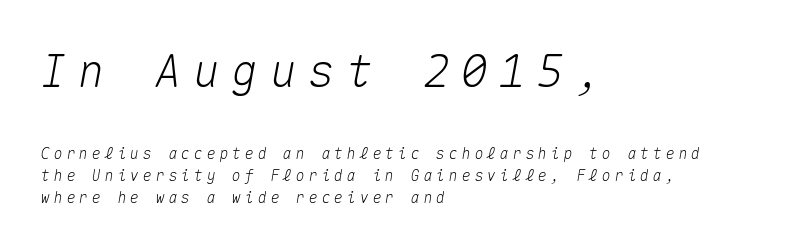
Size hierarchy here favors the leading block over the trailing one. This rendering features lettering with no underline. Here the designer chose a console-style face with uniform glyph widths. A typesetter would call this leading conventional body-copy spacing. These lines have a slow, spaced-out rhythm from letter to letter.
